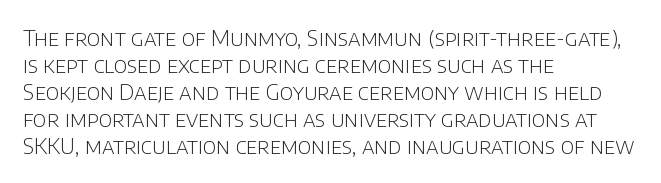
The image shows 22 px text type, upright; set left-aligned, line spacing 1.23x, normal letter spacing, not underlined.
